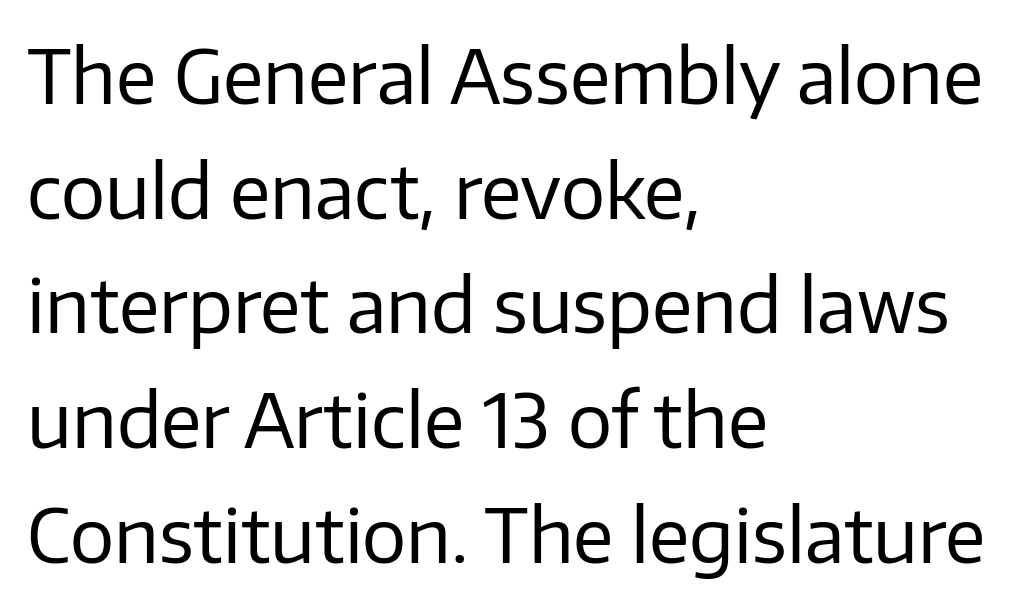
This sample uses plain, unmodified letter spacing. The lettering stays uniformly vertical, giving the passage a roman look. Here the designer chose a conventional face with non-uniform glyph widths. Underline: absent. The rendering shows plain stroke endings on the letterforms — a sans-serif design. Quick note: interline space is typical.
